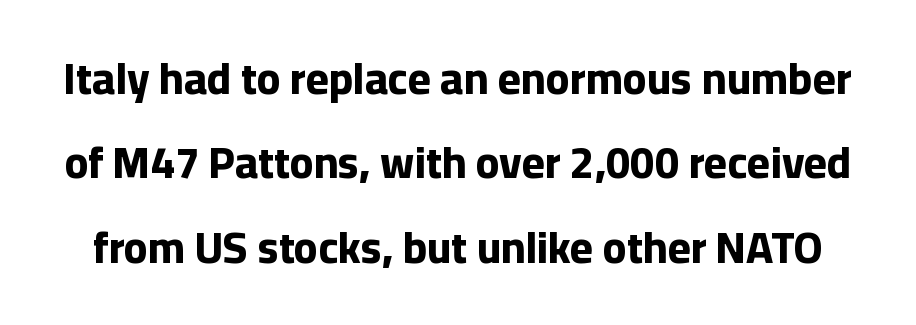
Character widths vary here, with narrow letters taking less room than wide ones. The gaps between neighbouring characters are ordinary and unremarkable. This sample uses a sans-serif face. The letters stand upright; this is a roman face. The sample has been set heavy, in full bold.
